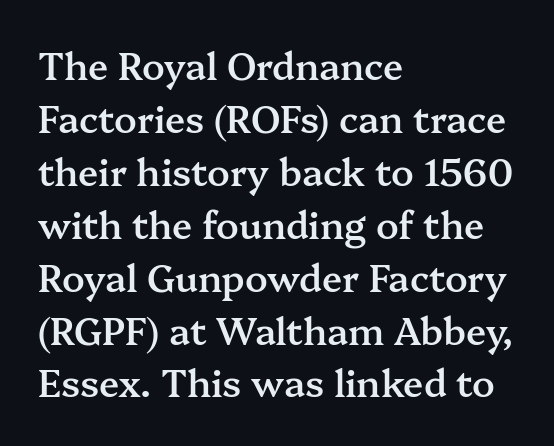
The image shows 37 px semibold serif type, upright; set left-aligned, normal line spacing (1.43x), normal letter spacing, not underlined; medium stroke contrast and a medium x-height.
